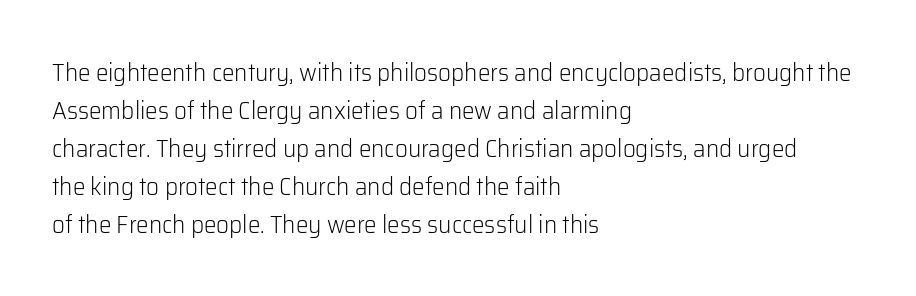
The image shows 25 px text type, upright; set left-aligned, normal line spacing (1.52x), normal letter spacing, not underlined.
